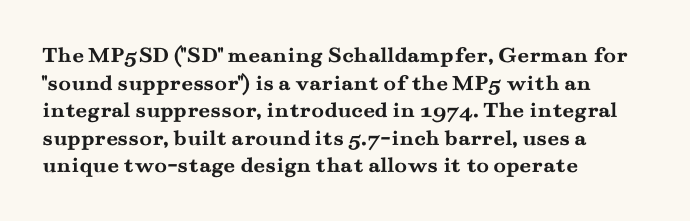
Q: Is the text bold? A: Yes.
Q: Is the text italic (slanted)? A: No, it is upright.
Q: Is the text underlined? A: No.
Q: How is the paragraph aligned? A: Left-aligned.
Q: Is the spacing between letters normal or unusually wide? A: Normal.
